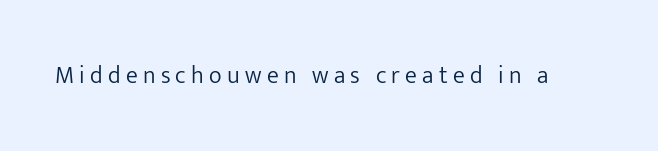
Q: Is the text bold? A: No.
Q: Is the text italic (slanted)? A: No, it is upright.
Q: Is the text underlined? A: No.
Q: Is the spacing between letters normal or unusually wide? A: Unusually wide.
